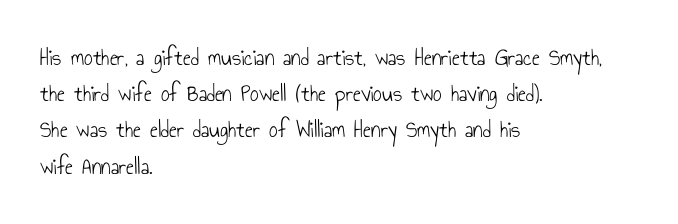
Default kerning and tracking; the words read as compact shapes. Tall strokes in this sample are plumb rather than angled. This rendering uses left alignment, leaving the right contour irregular. Students, observe: this is what conventionally led text looks like. Each stroke keeps to a modest, everyday thickness or less. Honestly, there is no underline to notice here at all.
